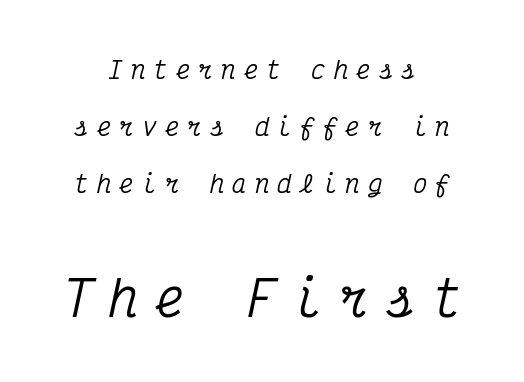
The image shows 49 px condensed serif type, italic (leaning right), monospaced; set centered, loose line spacing (2.38x), unusually wide letter spacing (+0.34 em), not underlined; the second (bottom) block is 2.04x larger; medium stroke contrast and a medium x-height.
